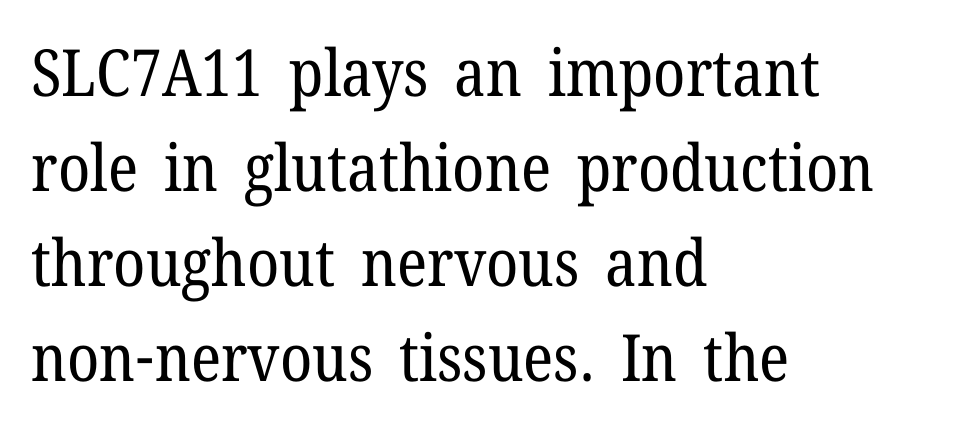
The image shows 65 px regular-weight serif type, upright; set left-aligned, normal line spacing (1.46x), normal letter spacing, not underlined; low stroke contrast and a medium x-height.
